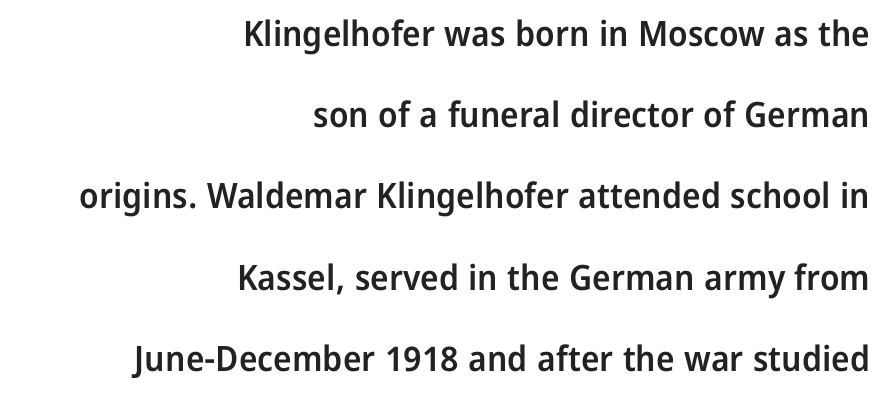
The image shows 35 px semibold sans-serif type, upright; set right-aligned, loose line spacing (2.32x), normal letter spacing, not underlined; low stroke contrast and a medium x-height.
